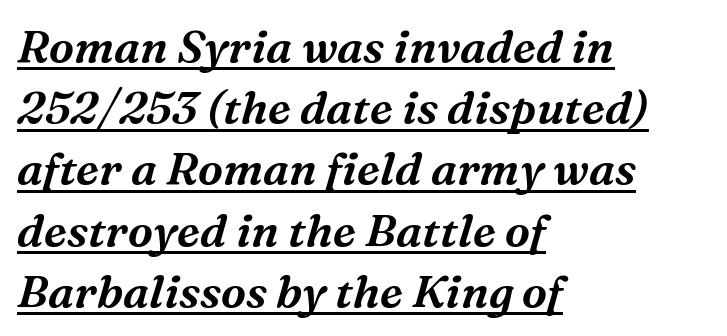
The sample's only ornament is a line tracing under the words. Are there feet on the stems? There are — it's a serif. Do the characters align in a grid? No, the font is proportional. The rendering applies a slant to the glyphs. Which margin do the lines hug? The left one — the right edge is uneven.
